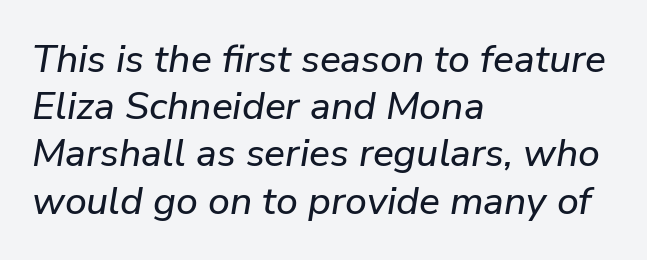
Compared with typical body copy, the letter spacing here is the same. Line starts are locked; line ends wander. The rendering uses natural spacing where letterforms have individual widths. Quick note: underline off. Is the type slanted? Yes — the strokes lean at a clear angle.
